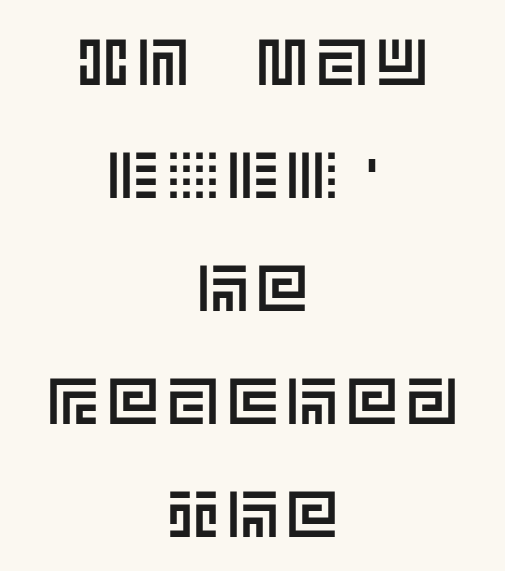
Posture: upright roman. The glyphs are unaccompanied by any horizontal stroke below them. Horizontal alignment here is central, giving a formal, balanced look.
